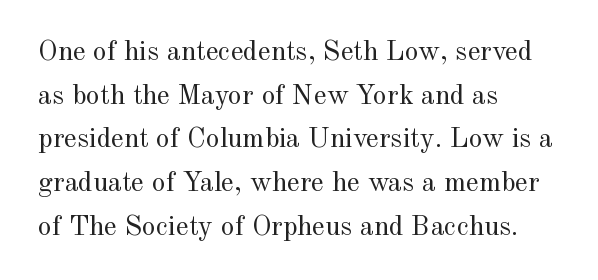
Q: Is the text bold? A: No.
Q: Is the text italic (slanted)? A: No, it is upright.
Q: Is the typeface a serif or a sans-serif typeface? A: Serif.
Q: Is the text underlined? A: No.
Q: How is the paragraph aligned? A: Left-aligned.
Q: Is the spacing between letters normal or unusually wide? A: Normal.
Q: Is the spacing between lines tight, normal or loose? A: Normal.
Q: Width (condensed, normal, or wide)? A: Normal.
Q: x-height? A: Small.
Q: Monospaced? A: No.
